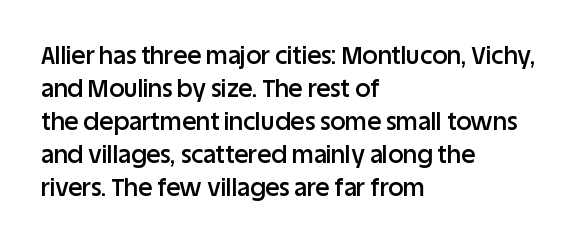
The image shows 24 px text type, upright; set left-aligned, normal line spacing (1.38x), normal letter spacing, not underlined.
